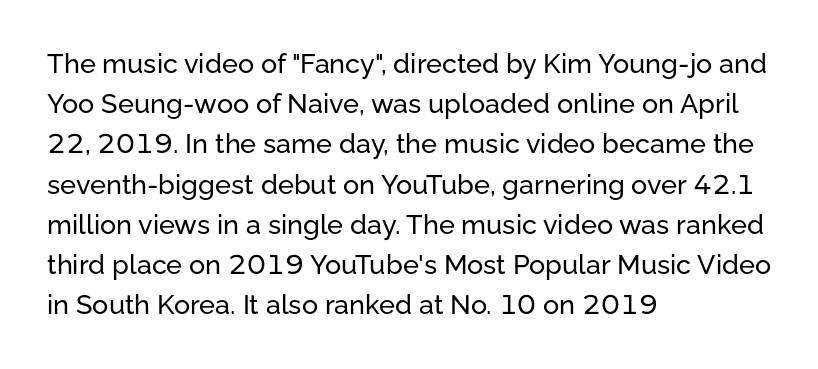
The image shows 27 px text type, upright; set left-aligned, normal line spacing (1.49x), normal letter spacing, not underlined.
